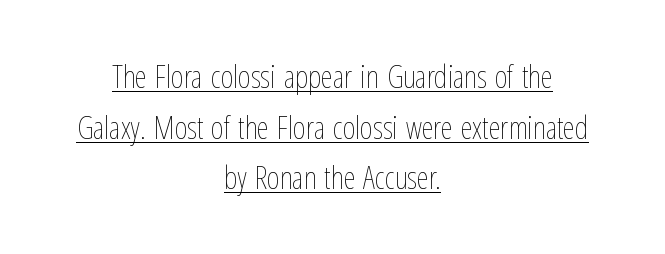
Q: Is the text bold? A: No.
Q: Is the text italic (slanted)? A: No, it is upright.
Q: Is the text underlined? A: Yes.
Q: How is the paragraph aligned? A: Centered.
Q: Is the spacing between letters normal or unusually wide? A: Normal.
Q: Is the spacing between lines tight, normal or loose? A: Normal.
Q: Width (condensed, normal, or wide)? A: Condensed.
Q: Stroke contrast? A: Low.
Q: x-height? A: Medium.
Q: Monospaced? A: No.
